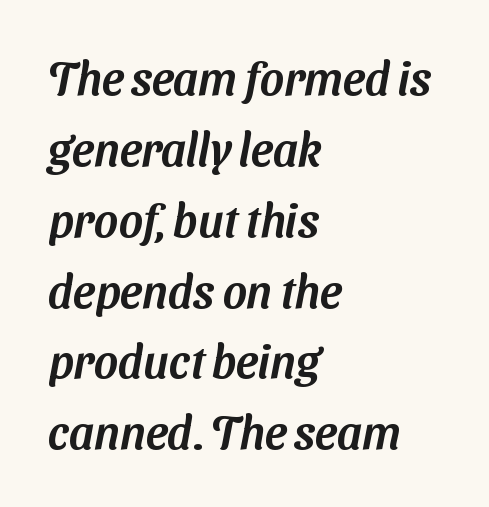
Q: Is the typeface a serif or a sans-serif typeface? A: Sans-serif.
Q: Is the text underlined? A: No.
Q: How is the paragraph aligned? A: Left-aligned.
Q: Is the spacing between letters normal or unusually wide? A: Normal.
Q: Is the spacing between lines tight, normal or loose? A: Normal.
Q: Width (condensed, normal, or wide)? A: Normal.
Q: Stroke contrast? A: Medium.
Q: x-height? A: Medium.
Q: Monospaced? A: No.
